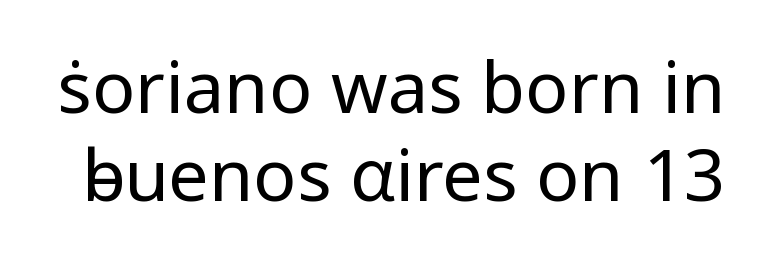
{"serif": "no", "italic": "no", "bold": "no", "weight": "regular", "width": "normal", "stroke_contrast": "low", "x_height": "medium", "monospaced": "no", "underline": "no", "line_spacing_ratio": 1.22, "letter_spacing": "normal", "letter_spacing_em": 0.0, "glyph_px": 72}
